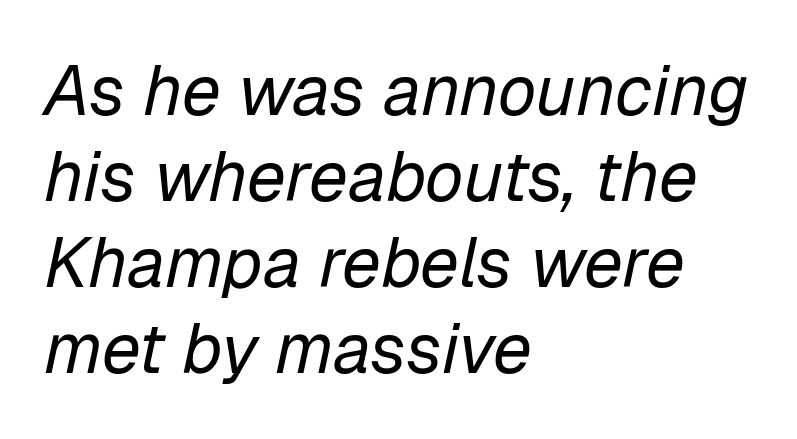
Designer's note — italics engaged. Summary of weight: not heavy and not bold. Layout note: lines flush left. Caption: standard tracking, unaltered. Unmarked baselines from the first word to the last.
